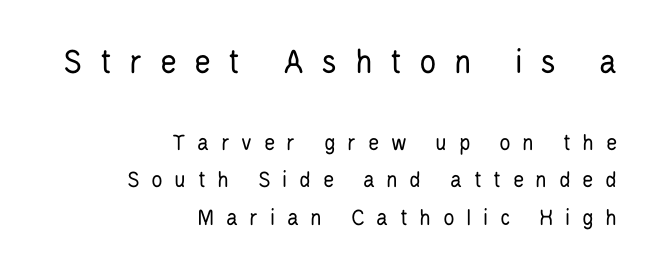
Q: Is the text bold? A: No.
Q: Is the text italic (slanted)? A: No, it is upright.
Q: Is the typeface a serif or a sans-serif typeface? A: Sans-serif.
Q: Is the text underlined? A: No.
Q: How is the paragraph aligned? A: Right-aligned.
Q: Is the spacing between letters normal or unusually wide? A: Unusually wide.
Q: Is the spacing between lines tight, normal or loose? A: Normal.
Q: Which block of text is set in a larger size, the first (top) or the second (bottom)? A: The first (top) one.
Q: Width (condensed, normal, or wide)? A: Condensed.
Q: Stroke contrast? A: Low.
Q: x-height? A: Large.
Q: Monospaced? A: No.
